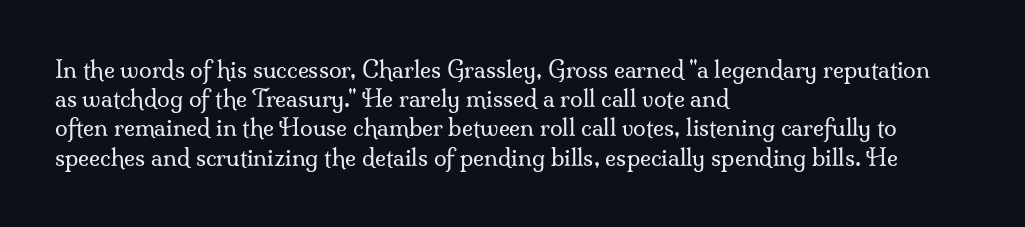
Q: Is the text bold? A: No.
Q: Is the text italic (slanted)? A: No, it is upright.
Q: Is the text underlined? A: No.
Q: How is the paragraph aligned? A: Left-aligned.
Q: Is the spacing between letters normal or unusually wide? A: Normal.
Q: Is the spacing between lines tight, normal or loose? A: Normal.
